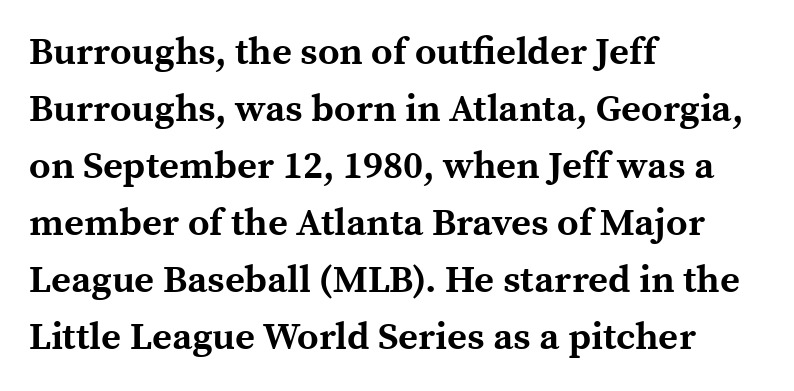
The image shows 38 px bold serif type, upright; set left-aligned, normal line spacing (1.5x), normal letter spacing, not underlined; a medium x-height.
